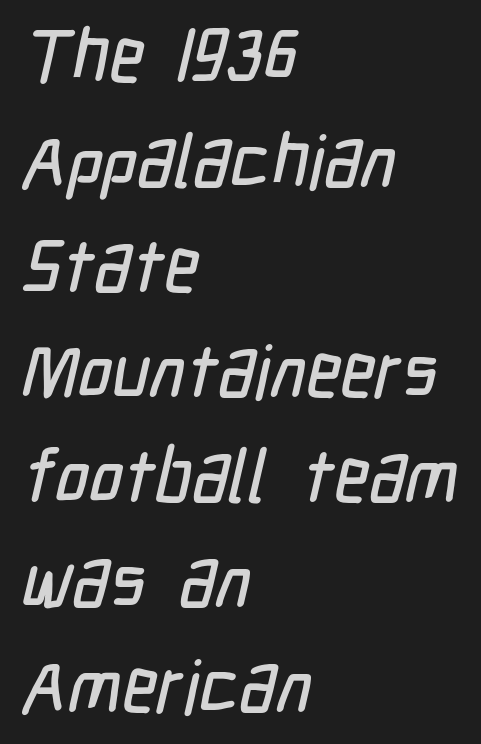
Q: Is the typeface a serif or a sans-serif typeface? A: Sans-serif.
Q: Is the text underlined? A: No.
Q: How is the paragraph aligned? A: Left-aligned.
Q: Is the spacing between letters normal or unusually wide? A: Normal.
Q: Is the spacing between lines tight, normal or loose? A: Normal.
Q: Width (condensed, normal, or wide)? A: Condensed.
Q: Stroke contrast? A: Low.
Q: x-height? A: Medium.
Q: Monospaced? A: No.
